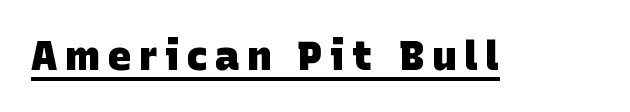
{"serif": "no", "bold": "yes", "weight": "heavy", "width": "normal", "stroke_contrast": "low", "x_height": "large", "monospaced": "no", "underline": "yes", "glyph_px": 41}
